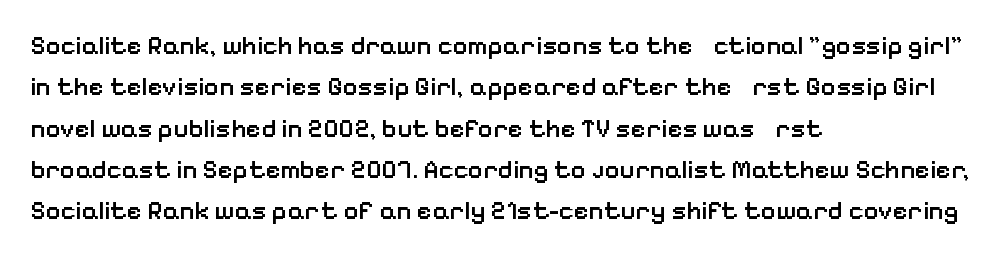
{"italic": "no", "bold": "semi", "underline": "no", "align": "left", "line_spacing": "normal", "line_spacing_ratio": 1.59, "letter_spacing": "normal", "letter_spacing_em": 0.0, "glyph_px": 26}
